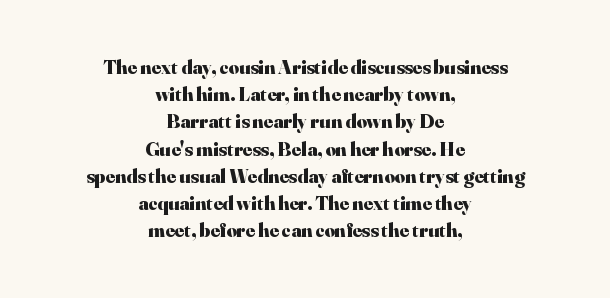
Q: Is the text bold? A: Yes.
Q: Is the text italic (slanted)? A: No, it is upright.
Q: Is the text underlined? A: No.
Q: How is the paragraph aligned? A: Centered.
Q: Is the spacing between letters normal or unusually wide? A: Normal.
Q: Is the spacing between lines tight, normal or loose? A: Normal.
